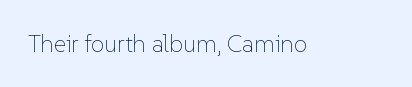
The image shows 24 px text type, upright; set normal letter spacing, not underlined.
